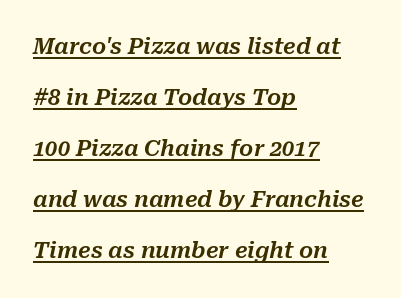
The rendering anchors every line to the left-hand side. The letterforms sit shoulder to shoulder at normal distance. You could fit nearly another row in the gap between these rows. The specimen includes a rule beneath the text block's lines. A typesetter would mark this as italic.
